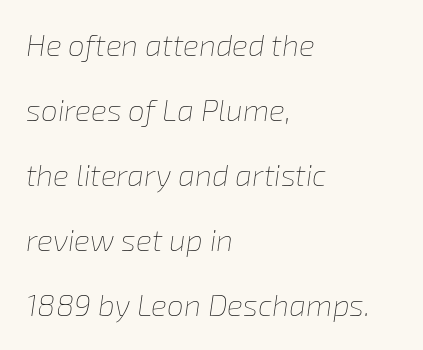
{"italic": "yes", "lean": "right", "slant_degrees": 8, "bold": "no", "weight": "thin", "width": "normal", "stroke_contrast": "low", "x_height": "medium", "monospaced": "no", "underline": "no", "align": "left", "line_spacing": "loose", "line_spacing_ratio": 2.17, "letter_spacing": "normal", "letter_spacing_em": 0.0, "glyph_px": 30}
